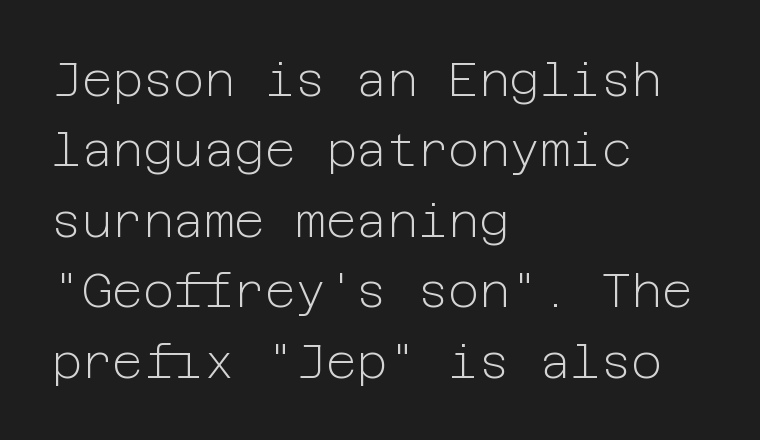
The image shows 47 px light sans-serif type, upright; set left-aligned, normal line spacing (1.5x), normal letter spacing, not underlined; low stroke contrast and a medium x-height.
